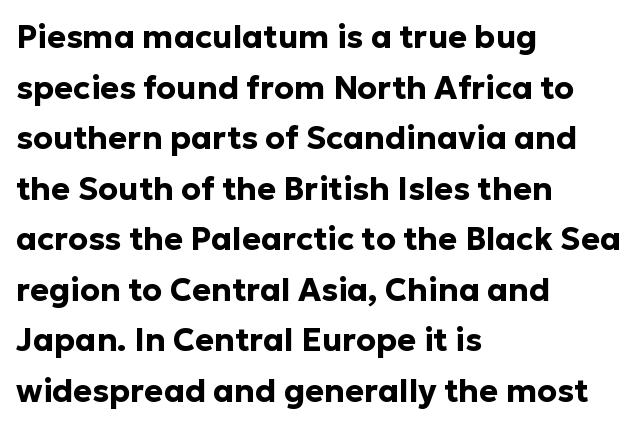
Q: Is the text bold? A: Yes.
Q: Is the text italic (slanted)? A: No, it is upright.
Q: Is the typeface a serif or a sans-serif typeface? A: Sans-serif.
Q: Is the text underlined? A: No.
Q: How is the paragraph aligned? A: Left-aligned.
Q: Is the spacing between letters normal or unusually wide? A: Normal.
Q: Is the spacing between lines tight, normal or loose? A: Normal.
Q: Width (condensed, normal, or wide)? A: Normal.
Q: Stroke contrast? A: Low.
Q: x-height? A: Medium.
Q: Monospaced? A: No.
